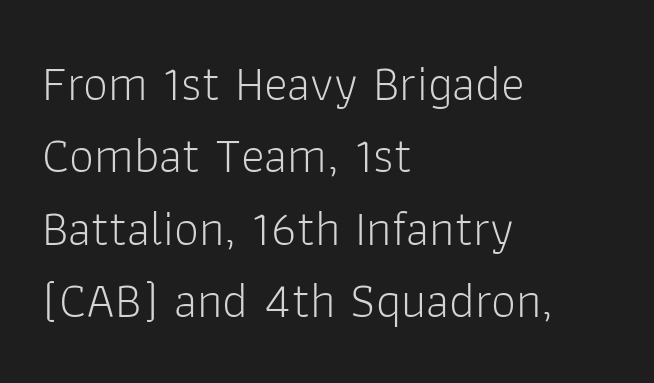
Q: Is the text bold? A: No.
Q: Is the text italic (slanted)? A: No, it is upright.
Q: Is the typeface a serif or a sans-serif typeface? A: Sans-serif.
Q: Is the text underlined? A: No.
Q: How is the paragraph aligned? A: Left-aligned.
Q: Is the spacing between letters normal or unusually wide? A: Normal.
Q: Is the spacing between lines tight, normal or loose? A: Normal.
Q: Width (condensed, normal, or wide)? A: Normal.
Q: Stroke contrast? A: Low.
Q: x-height? A: Medium.
Q: Monospaced? A: No.
